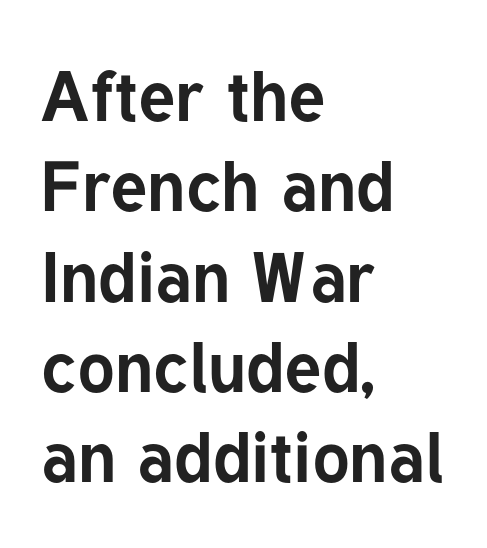
{"serif": "no", "italic": "no", "bold": "yes", "weight": "bold", "width": "normal", "stroke_contrast": "low", "x_height": "medium", "monospaced": "no", "underline": "no", "align": "left", "line_spacing": "normal", "line_spacing_ratio": 1.29, "letter_spacing": "normal", "letter_spacing_em": 0.0, "glyph_px": 70}
